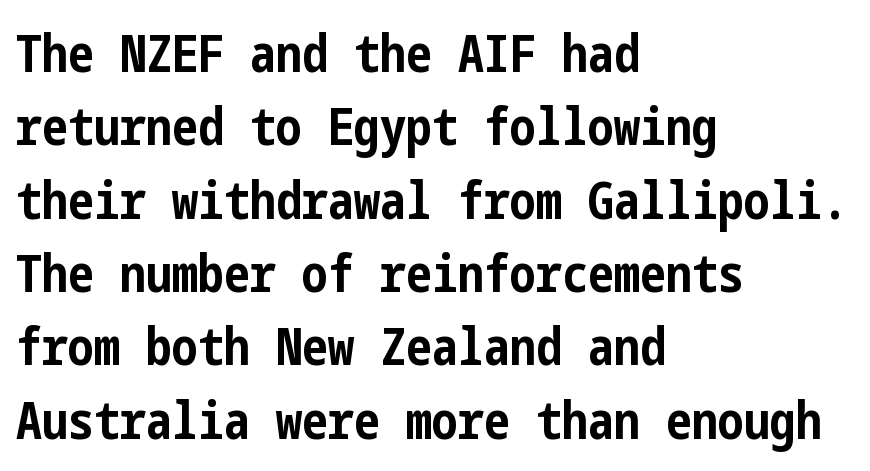
{"serif": "no", "italic": "no", "bold": "yes", "weight": "bold", "width": "condensed", "stroke_contrast": "low", "x_height": "medium", "underline": "no", "align": "left", "line_spacing": "normal", "line_spacing_ratio": 1.41, "letter_spacing": "normal", "letter_spacing_em": 0.0, "glyph_px": 52}
